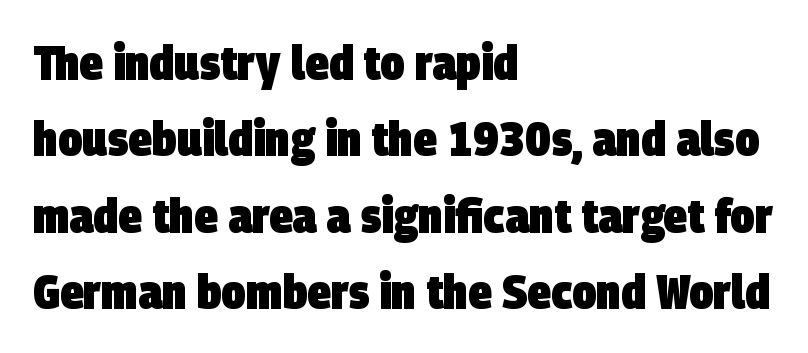
Q: Is the text bold? A: Yes.
Q: Is the typeface a serif or a sans-serif typeface? A: Sans-serif.
Q: Is the text underlined? A: No.
Q: How is the paragraph aligned? A: Left-aligned.
Q: Is the spacing between letters normal or unusually wide? A: Normal.
Q: Is the spacing between lines tight, normal or loose? A: Normal.
Q: Width (condensed, normal, or wide)? A: Condensed.
Q: Stroke contrast? A: Low.
Q: x-height? A: Large.
Q: Monospaced? A: No.
